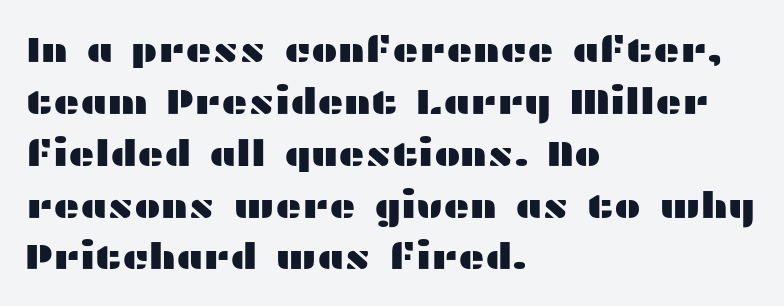
The image shows 36 px wide sans-serif type, upright; set left-aligned, normal line spacing (1.44x), normal letter spacing, not underlined; medium stroke contrast and a medium x-height.
